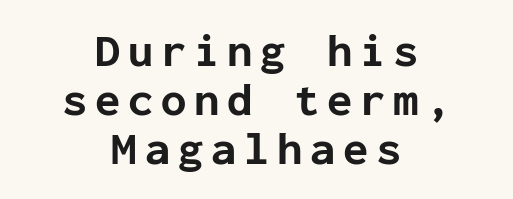
Spacing verdict: monospaced, one width for all characters. The passage is arranged like a title page — every line centered. The leading is snug, giving the passage a crowded texture. Heavy-handed strokes throughout: this text is bold. A bare baseline throughout the passage.
